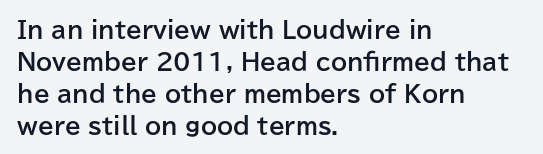
{"italic": "no", "bold": "yes", "underline": "no", "align": "left", "line_spacing": "normal", "line_spacing_ratio": 1.39, "letter_spacing": "normal", "letter_spacing_em": 0.0, "glyph_px": 23}
